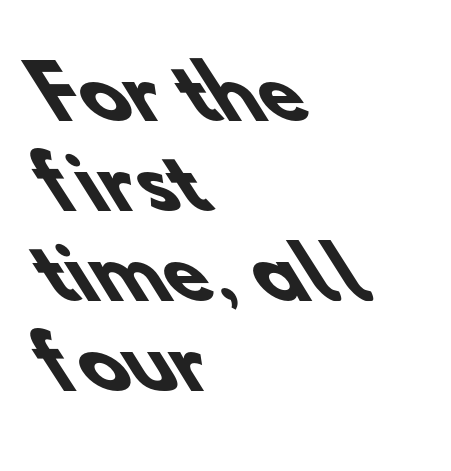
Q: Is the text bold? A: Yes.
Q: Is the typeface a serif or a sans-serif typeface? A: Sans-serif.
Q: Is the text underlined? A: No.
Q: How is the paragraph aligned? A: Left-aligned.
Q: Is the spacing between letters normal or unusually wide? A: Normal.
Q: Is the spacing between lines tight, normal or loose? A: Normal.
Q: Width (condensed, normal, or wide)? A: Normal.
Q: Stroke contrast? A: Low.
Q: x-height? A: Small.
Q: Monospaced? A: No.
